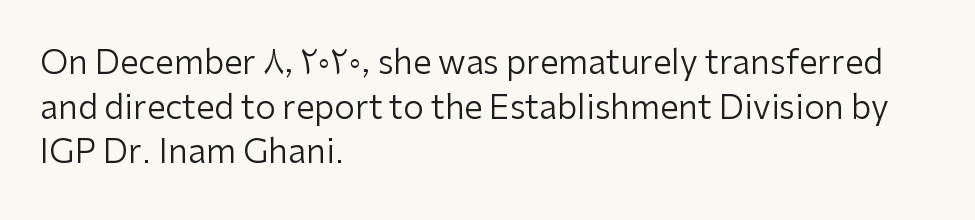
Q: Is the text bold? A: No.
Q: Is the text italic (slanted)? A: No, it is upright.
Q: Is the typeface a serif or a sans-serif typeface? A: Sans-serif.
Q: Is the text underlined? A: No.
Q: How is the paragraph aligned? A: Left-aligned.
Q: Is the spacing between letters normal or unusually wide? A: Normal.
Q: Is the spacing between lines tight, normal or loose? A: Normal.
Q: Width (condensed, normal, or wide)? A: Normal.
Q: Stroke contrast? A: Low.
Q: x-height? A: Medium.
Q: Monospaced? A: No.
